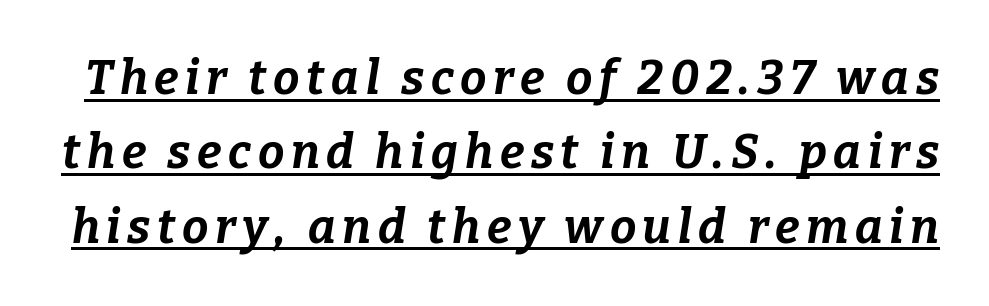
The image shows 47 px bold type, italic (leaning right); set normal line spacing (1.58x), underlined; low stroke contrast and a medium x-height.
